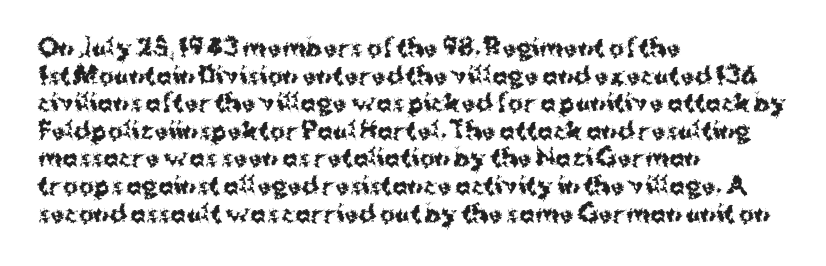
The letters stand upright; this is a roman face. Each word holds together tightly as a unit, with standard inter-letter gaps. Underline: absent. Notice how thick the strokes are: this is what a full bold looks like. The setting favours the left margin, as ordinary paragraphs usually do.
